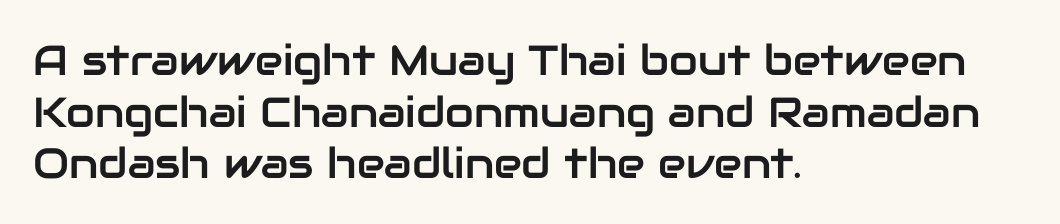
Q: Is the text italic (slanted)? A: No, it is upright.
Q: Is the typeface a serif or a sans-serif typeface? A: Sans-serif.
Q: Is the text underlined? A: No.
Q: How is the paragraph aligned? A: Left-aligned.
Q: Is the spacing between letters normal or unusually wide? A: Normal.
Q: Width (condensed, normal, or wide)? A: Normal.
Q: Stroke contrast? A: Low.
Q: x-height? A: Medium.
Q: Monospaced? A: No.
